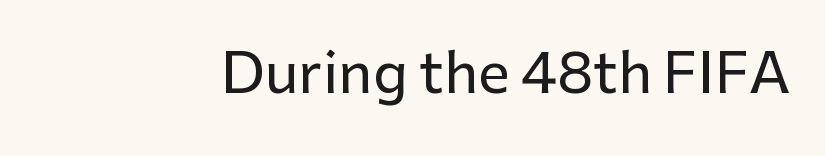
Q: Is the text italic (slanted)? A: No, it is upright.
Q: Is the typeface a serif or a sans-serif typeface? A: Sans-serif.
Q: Is the text underlined? A: No.
Q: Is the spacing between letters normal or unusually wide? A: Normal.
Q: Width (condensed, normal, or wide)? A: Normal.
Q: Stroke contrast? A: Low.
Q: x-height? A: Medium.
Q: Monospaced? A: No.
